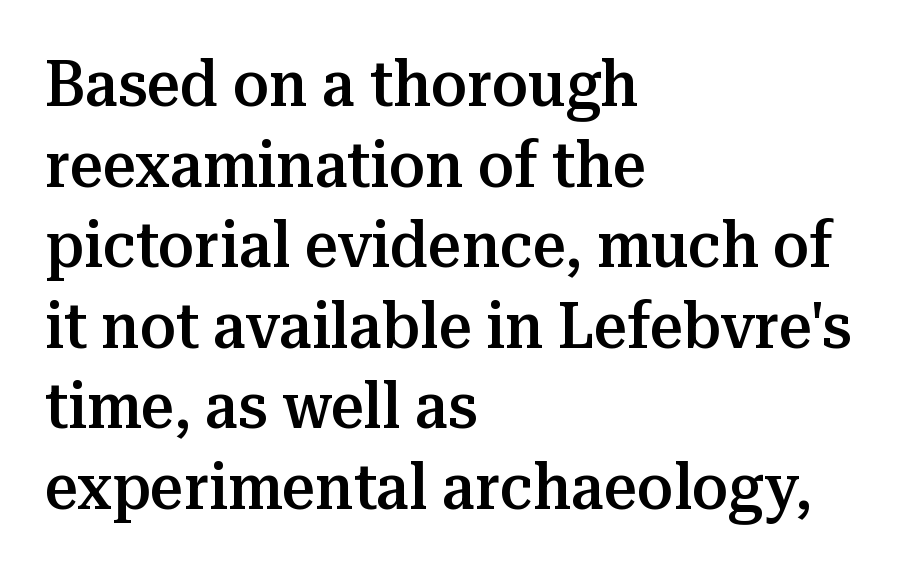
The image shows 65 px semibold serif type, upright; set left-aligned, line spacing 1.24x, normal letter spacing, not underlined; medium stroke contrast and a medium x-height.
